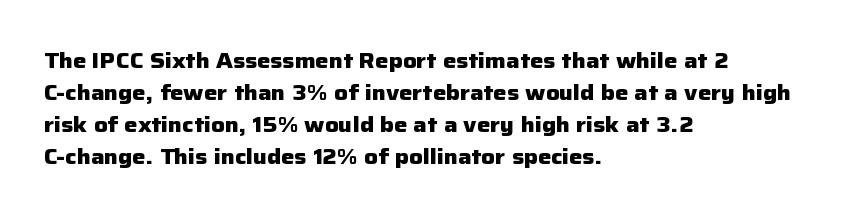
The image shows 21 px bold type, upright; set left-aligned, normal line spacing (1.52x), normal letter spacing, not underlined.
